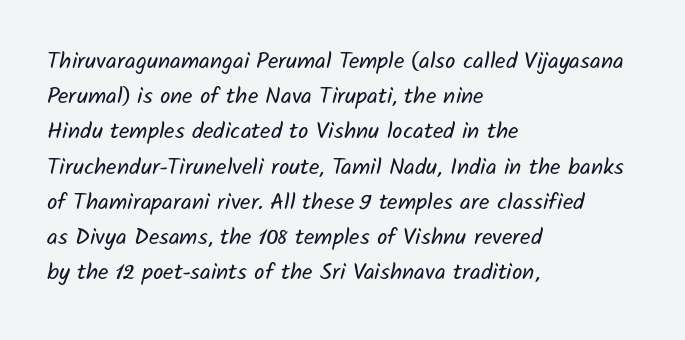
The image shows 23 px text type; set left-aligned, normal line spacing (1.53x), normal letter spacing, not underlined.
